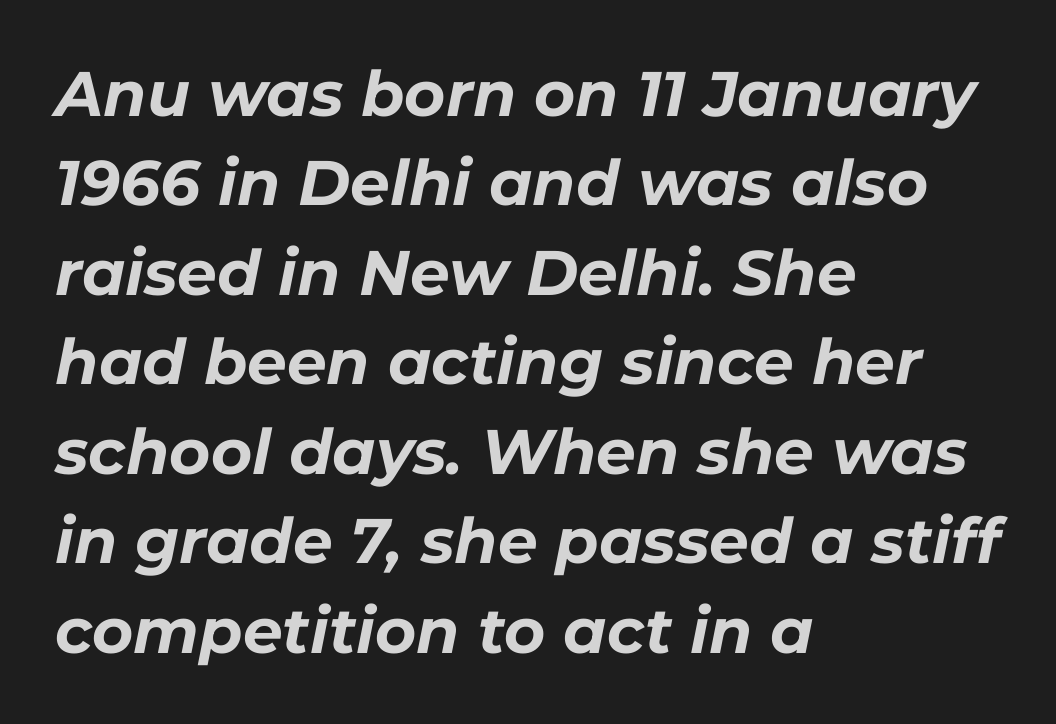
The image shows 63 px bold type, italic (leaning right); set left-aligned, normal line spacing (1.42x), normal letter spacing, not underlined; low stroke contrast and a medium x-height.
